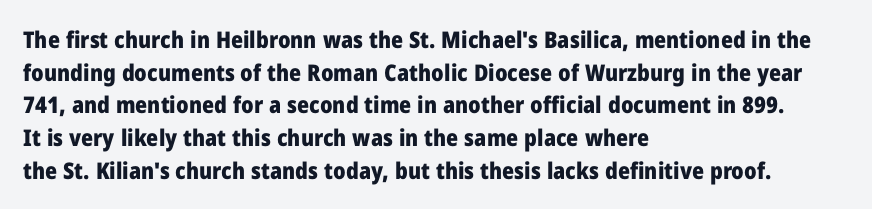
Q: Is the text bold? A: Yes.
Q: Is the text italic (slanted)? A: No, it is upright.
Q: Is the text underlined? A: No.
Q: How is the paragraph aligned? A: Left-aligned.
Q: Is the spacing between letters normal or unusually wide? A: Normal.
Q: Is the spacing between lines tight, normal or loose? A: Normal.
